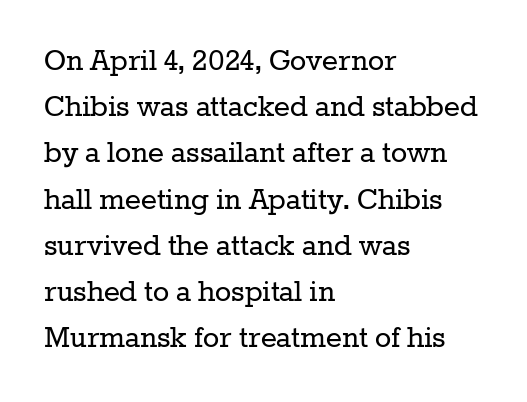
{"serif": "yes", "italic": "no", "bold": "no", "weight": "regular", "width": "normal", "stroke_contrast": "low", "x_height": "medium", "monospaced": "no", "underline": "no", "align": "left", "line_spacing": "normal", "line_spacing_ratio": 1.36, "letter_spacing": "normal", "letter_spacing_em": 0.0, "glyph_px": 34}
